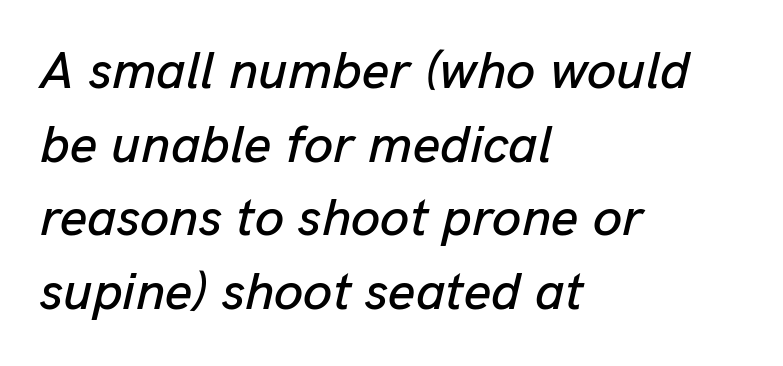
{"italic": "yes", "lean": "right", "slant_degrees": 13, "width": "normal", "stroke_contrast": "low", "x_height": "medium", "monospaced": "no", "underline": "no", "align": "left", "line_spacing": "normal", "line_spacing_ratio": 1.39, "letter_spacing": "normal", "letter_spacing_em": 0.0, "glyph_px": 53}
